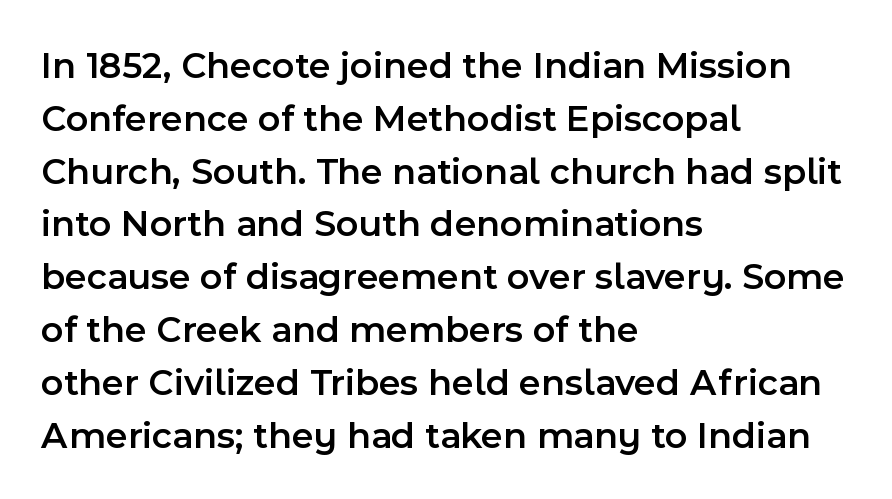
Q: Is the text bold? A: Semi-bold.
Q: Is the text italic (slanted)? A: No, it is upright.
Q: Is the typeface a serif or a sans-serif typeface? A: Sans-serif.
Q: Is the text underlined? A: No.
Q: How is the paragraph aligned? A: Left-aligned.
Q: Is the spacing between letters normal or unusually wide? A: Normal.
Q: Is the spacing between lines tight, normal or loose? A: Normal.
Q: Width (condensed, normal, or wide)? A: Normal.
Q: x-height? A: Medium.
Q: Monospaced? A: No.
